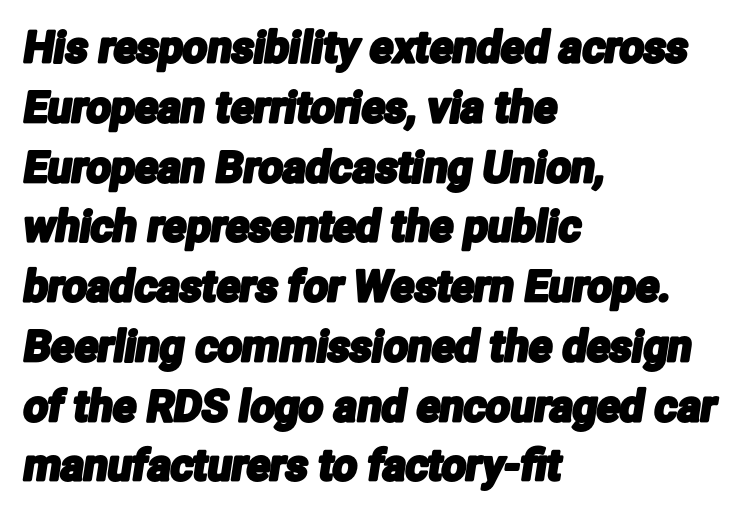
The paragraph shown leans on its left margin. Quick note: interline space is typical. Inter-character spacing is left at the font's built-in metrics. Typographically, this falls in the sans-serif category. Type without underlining.
